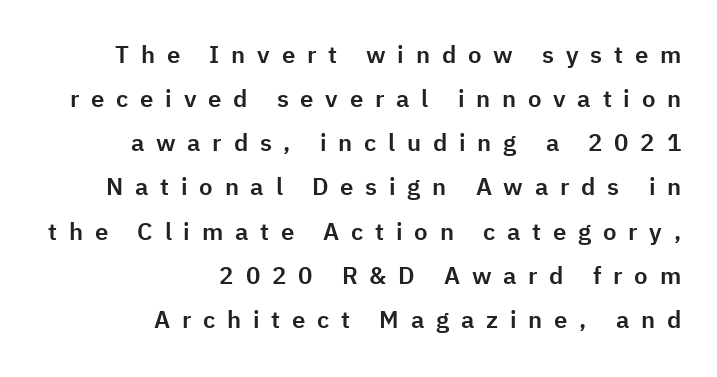
The image shows 24 px text type, upright; set right-aligned, line spacing 1.84x, unusually wide letter spacing (+0.49 em), not underlined.
